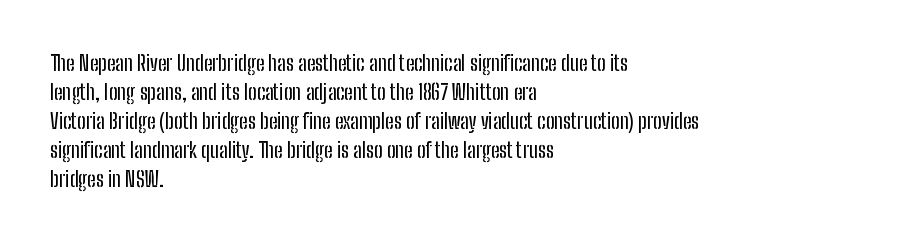
The image shows 21 px text type, upright; set left-aligned, normal line spacing (1.38x), normal letter spacing, not underlined.
